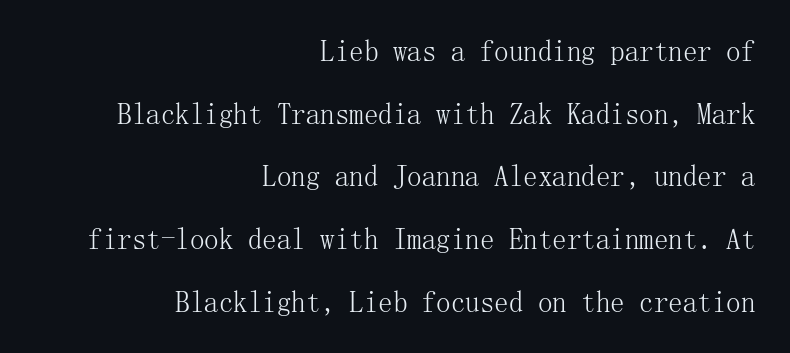
Does the copy run flush right? Yes — the right margin is perfectly even. Heaviness? Minimal to ordinary, like unemphasized prose. Compared with typical paragraphs, the rows here are farther apart. The gaps between neighbouring characters are ordinary and unremarkable. This is roman type, the default non-slanted kind.
